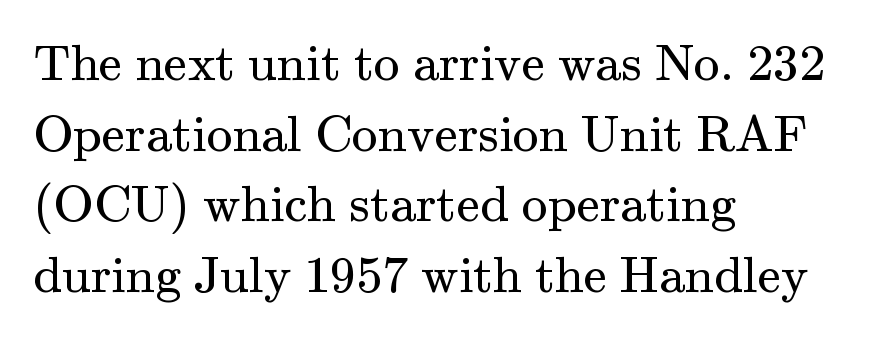
The image shows 52 px regular-weight serif type, upright; set left-aligned, normal line spacing (1.36x), normal letter spacing, not underlined; medium stroke contrast and a small x-height.
